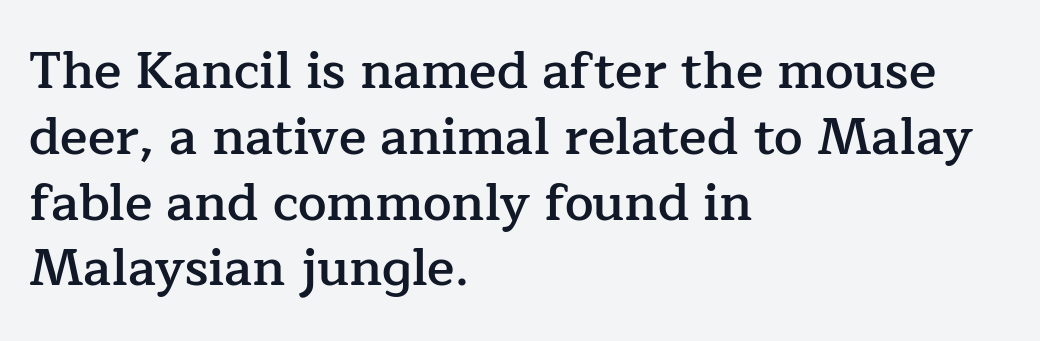
The face used here is seriffed, in the tradition of book romans. Character widths vary here, with narrow letters taking less room than wide ones. Evenly set lines give the paragraph a standard silhouette. Layout note: lines flush left. Look at the tracking — it's just the regular setting, nothing added. Moderately thickened strokes mark this as semibold type.
